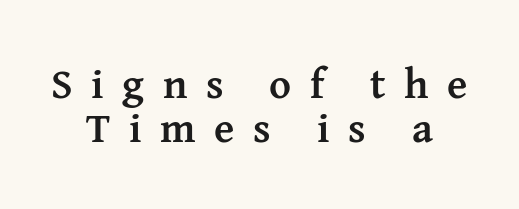
The image shows 42 px semibold serif type, upright; set centered, tight line spacing (1.04x), unusually wide letter spacing (+0.44 em), not underlined; medium stroke contrast and a medium x-height.
